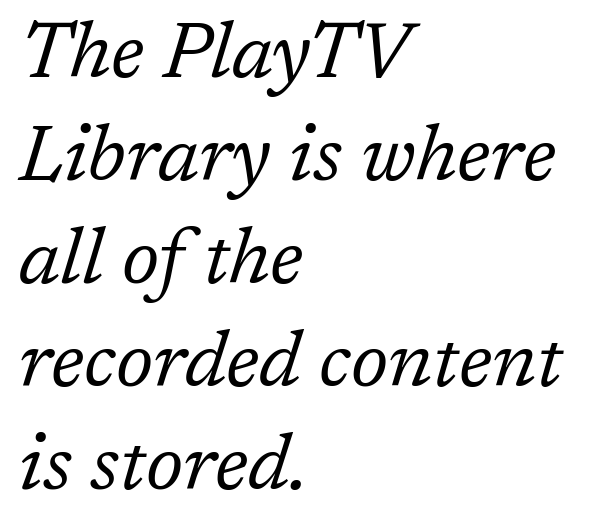
Q: Is the text bold? A: No.
Q: Is the text italic (slanted)? A: Yes, it leans right by about 17 degrees.
Q: Is the typeface a serif or a sans-serif typeface? A: Serif.
Q: Is the text underlined? A: No.
Q: How is the paragraph aligned? A: Left-aligned.
Q: Is the spacing between letters normal or unusually wide? A: Normal.
Q: Is the spacing between lines tight, normal or loose? A: Normal.
Q: Width (condensed, normal, or wide)? A: Normal.
Q: Stroke contrast? A: Low.
Q: x-height? A: Medium.
Q: Monospaced? A: No.
